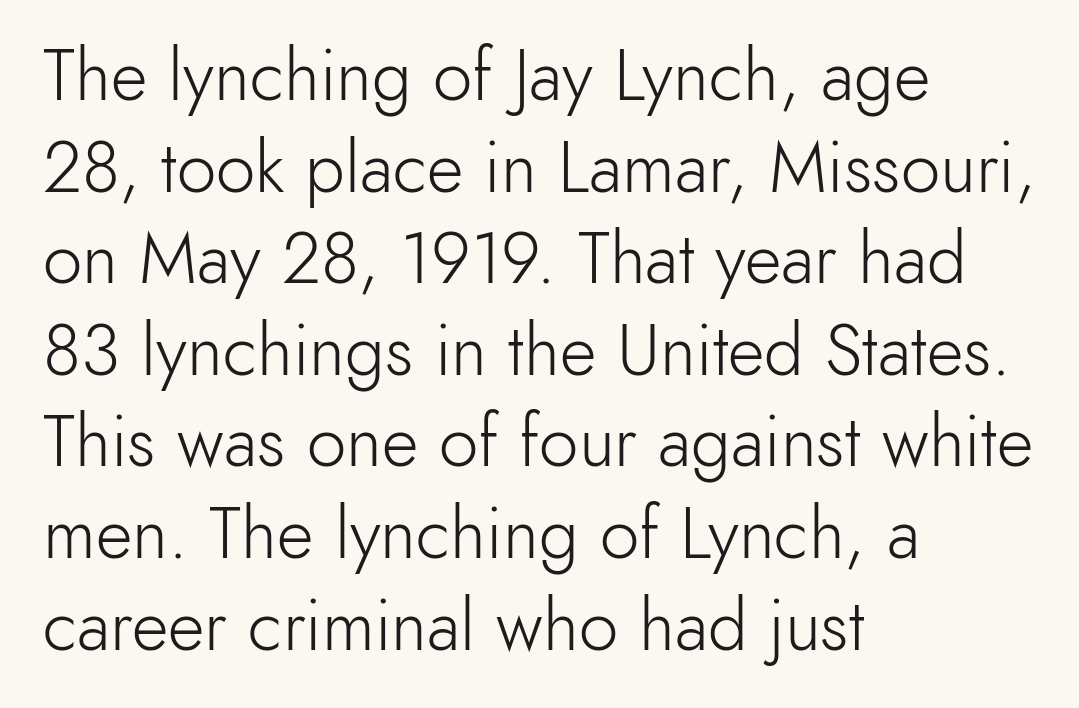
The image shows 71 px light sans-serif type, upright; set left-aligned, normal line spacing (1.29x), normal letter spacing, not underlined; a small x-height.
